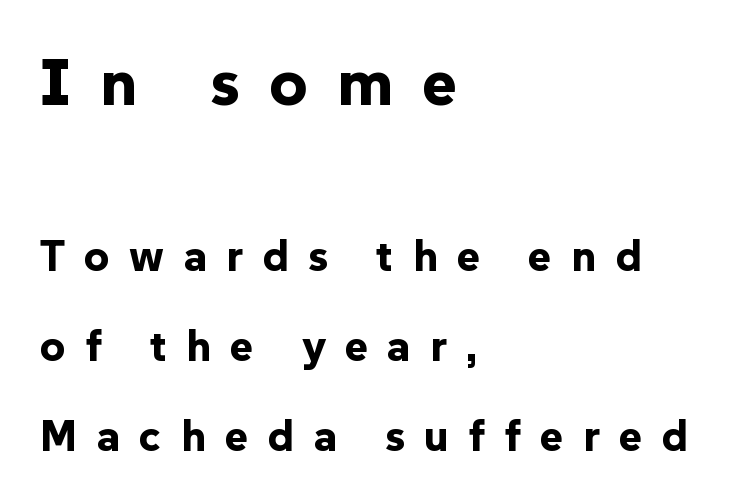
The rendering anchors every line to the left-hand side. Size contrast runs from large at the top to small at the bottom. Look at the tracking — it's clearly loosened, letters drifting apart. Every character sits straight up, as roman type does.
